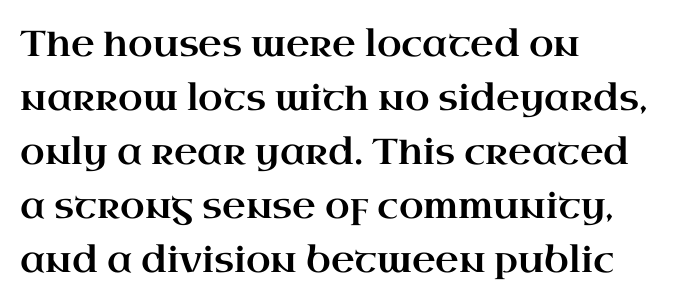
The image shows 36 px wide serif type, upright; set left-aligned, normal line spacing (1.5x), normal letter spacing, not underlined; high stroke contrast and a small x-height.
